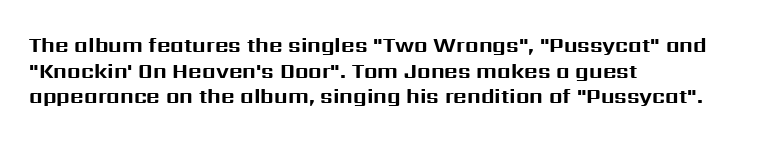
{"italic": "no", "bold": "yes", "underline": "no", "align": "left", "line_spacing_ratio": 1.22, "letter_spacing": "normal", "letter_spacing_em": 0.0, "glyph_px": 21}
